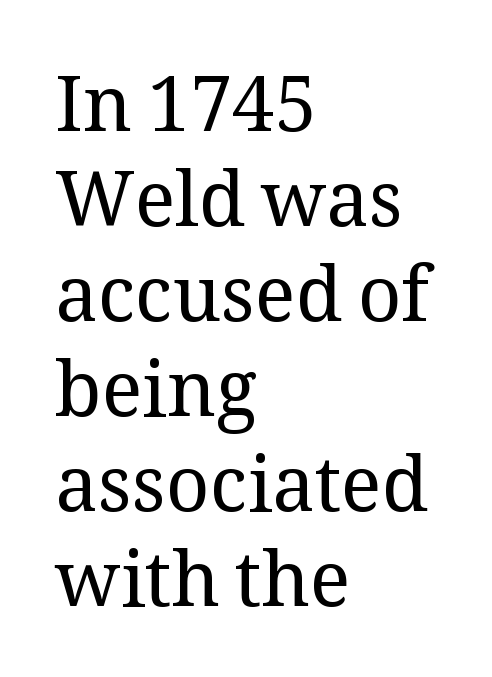
Q: Is the text bold? A: No.
Q: Is the text italic (slanted)? A: No, it is upright.
Q: Is the typeface a serif or a sans-serif typeface? A: Serif.
Q: Is the text underlined? A: No.
Q: How is the paragraph aligned? A: Left-aligned.
Q: Is the spacing between letters normal or unusually wide? A: Normal.
Q: Is the spacing between lines tight, normal or loose? A: Normal.
Q: Width (condensed, normal, or wide)? A: Normal.
Q: Stroke contrast? A: Medium.
Q: x-height? A: Medium.
Q: Monospaced? A: No.
